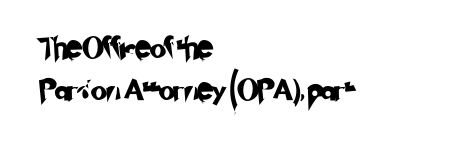
{"underline": "no", "align": "left", "line_spacing": "loose", "line_spacing_ratio": 2.0, "letter_spacing": "normal", "letter_spacing_em": 0.0, "glyph_px": 21}
